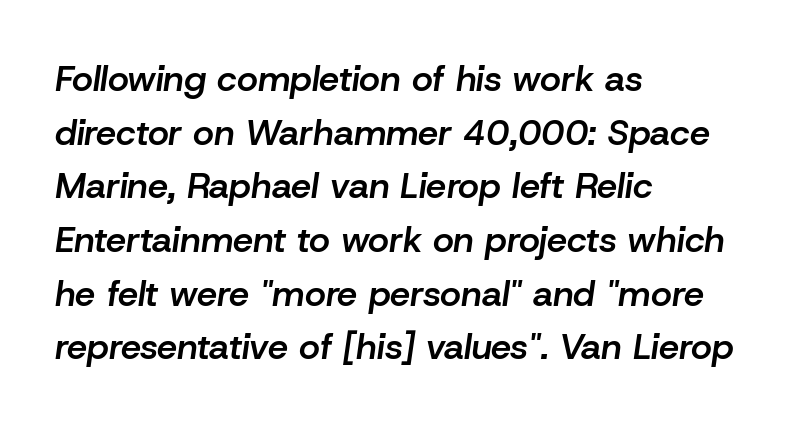
Leading: standard. Slant detected: the letters are inclined. Is this a fixed-width face? No — the glyphs have proportional, varying widths. Here the glyphs are tracked normally, forming tight word shapes. The paragraph shown leans on its left margin.
